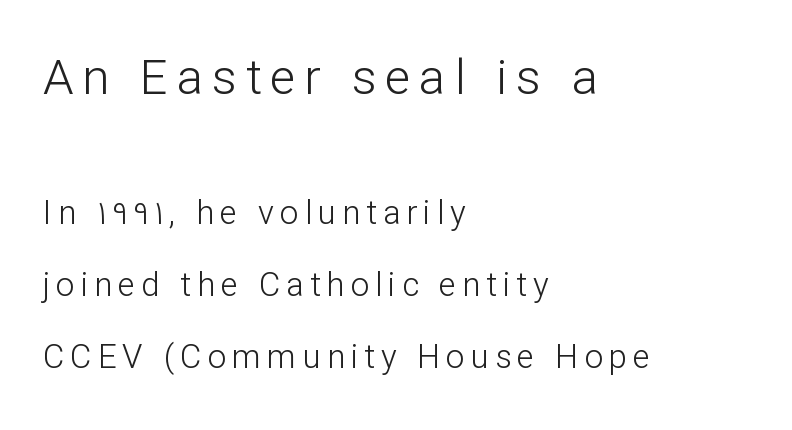
{"serif": "no", "italic": "no", "bold": "no", "weight": "light", "width": "normal", "stroke_contrast": "low", "x_height": "medium", "monospaced": "no", "underline": "no", "align": "left", "line_spacing": "loose", "line_spacing_ratio": 2.19, "larger_block": "first", "size_ratio": 1.48, "glyph_px": 49}
